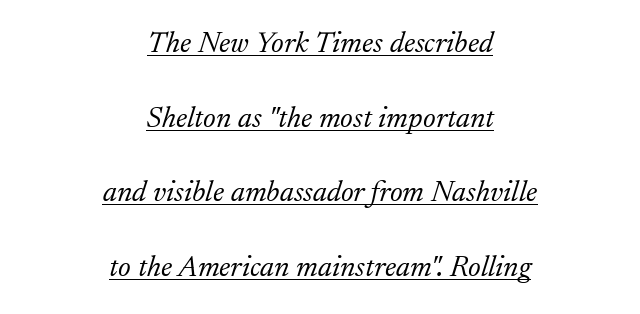
{"serif": "yes", "italic": "yes", "lean": "right", "slant_degrees": 17, "bold": "no", "weight": "light", "width": "normal", "stroke_contrast": "low", "x_height": "small", "monospaced": "no", "underline": "yes", "align": "center", "line_spacing": "loose", "line_spacing_ratio": 2.49, "letter_spacing": "normal", "letter_spacing_em": 0.0, "glyph_px": 30}
